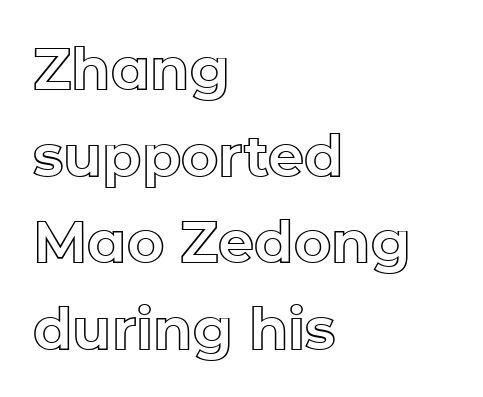
{"italic": "no", "width": "normal", "x_height": "medium", "monospaced": "no", "underline": "no", "align": "left", "line_spacing": "normal", "line_spacing_ratio": 1.52, "letter_spacing": "normal", "letter_spacing_em": 0.0, "glyph_px": 57}
